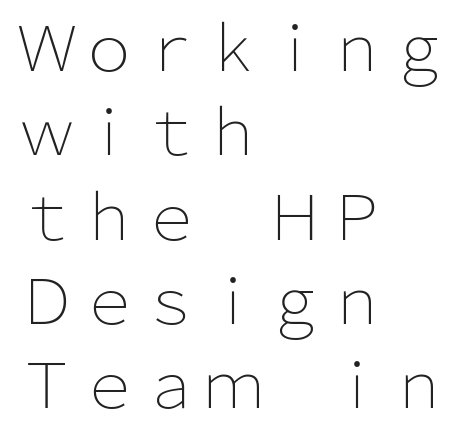
Q: Is the text bold? A: No.
Q: Is the text italic (slanted)? A: No, it is upright.
Q: Is the typeface a serif or a sans-serif typeface? A: Sans-serif.
Q: Is the text underlined? A: No.
Q: How is the paragraph aligned? A: Left-aligned.
Q: Is the spacing between letters normal or unusually wide? A: Normal.
Q: Is the spacing between lines tight, normal or loose? A: Normal.
Q: Width (condensed, normal, or wide)? A: Normal.
Q: Stroke contrast? A: Low.
Q: x-height? A: Medium.
Q: Monospaced? A: No.
